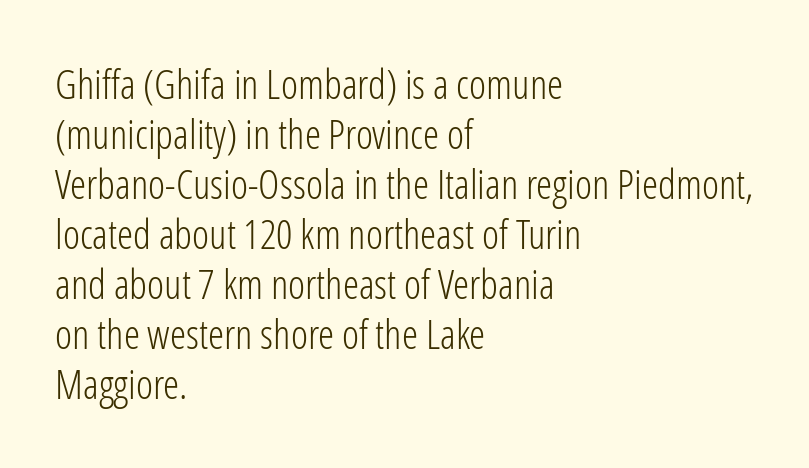
{"serif": "no", "italic": "no", "bold": "no", "weight": "light", "width": "condensed", "stroke_contrast": "low", "x_height": "medium", "monospaced": "no", "underline": "no", "align": "left", "line_spacing_ratio": 1.22, "letter_spacing": "normal", "letter_spacing_em": 0.0, "glyph_px": 41}
